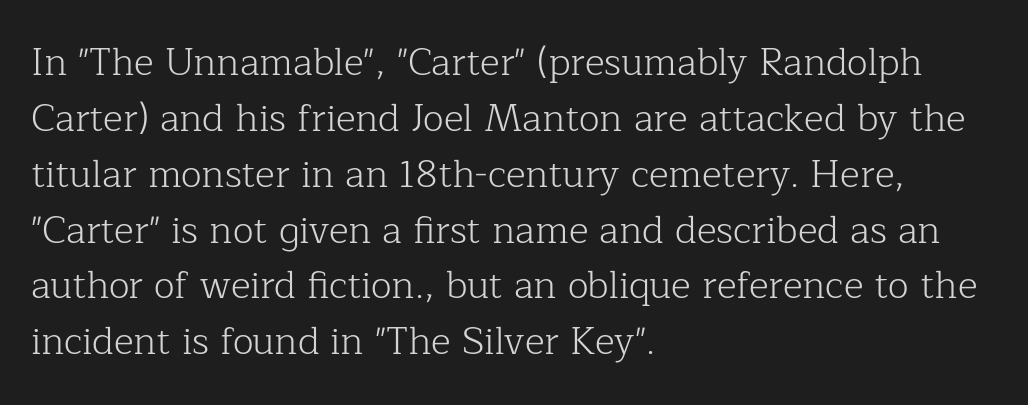
The image shows 38 px light serif type, upright; set left-aligned, normal line spacing (1.47x), normal letter spacing, not underlined; low stroke contrast and a medium x-height.
